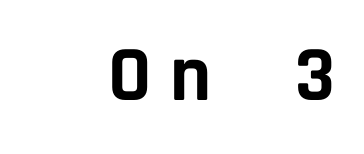
{"serif": "no", "italic": "no", "bold": "yes", "weight": "bold", "width": "normal", "stroke_contrast": "low", "x_height": "large", "monospaced": "yes", "underline": "no", "align": "right", "glyph_px": 79}
